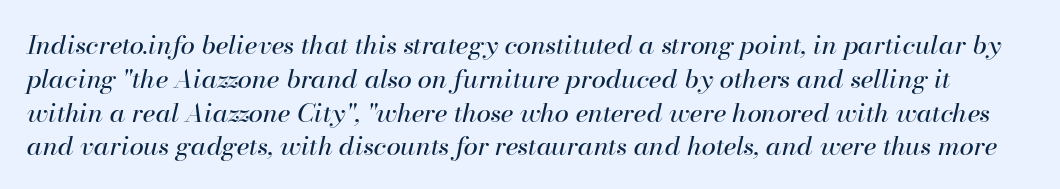
The image shows 26 px text type, italic (leaning right); set normal line spacing (1.3x), normal letter spacing, not underlined.
